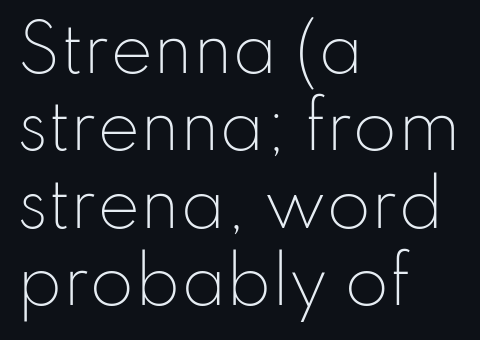
Upright lettering throughout. Horizontal alignment here is leftward, the default for most running prose. Descenders are the only things crossing below the line. Looks like regular typesetting: each glyph gets only the width it needs.
